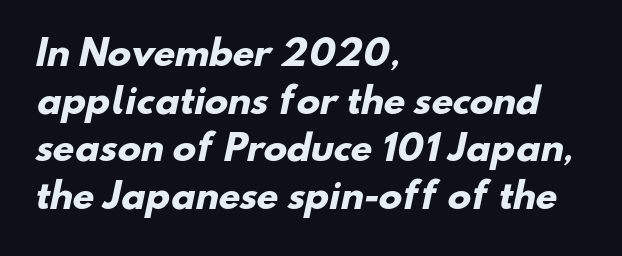
{"serif": "no", "bold": "yes", "weight": "heavy", "width": "normal", "stroke_contrast": "low", "x_height": "small", "monospaced": "no", "underline": "no", "align": "left", "line_spacing": "normal", "line_spacing_ratio": 1.36, "letter_spacing": "normal", "letter_spacing_em": 0.0, "glyph_px": 35}
